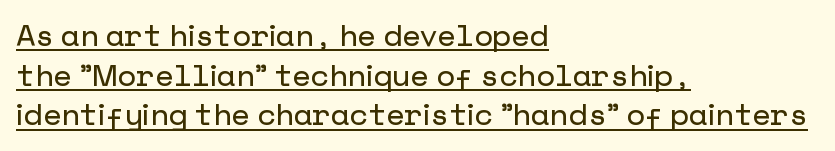
The image shows 30 px sans-serif type, upright; set left-aligned, normal line spacing (1.32x), normal letter spacing, underlined; low stroke contrast and a medium x-height.
